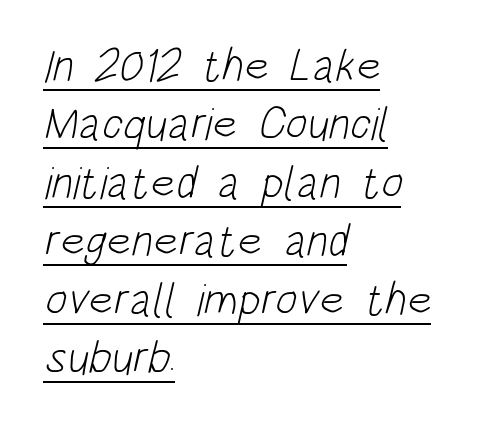
In terms of letterspacing, this is plain default setting. Spacing verdict: proportional, widths tailored to each character. A normal amount of white space separates one row of letters from the next. The compositor pushed each line to the left boundary.
